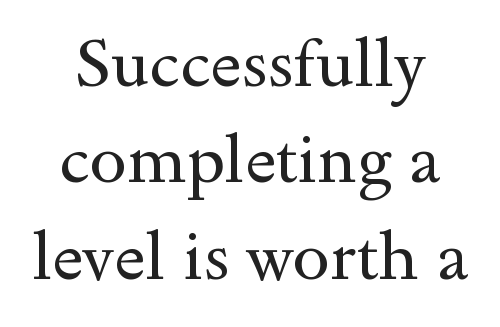
Q: Is the text bold? A: No.
Q: Is the text italic (slanted)? A: No, it is upright.
Q: Is the typeface a serif or a sans-serif typeface? A: Serif.
Q: Is the text underlined? A: No.
Q: How is the paragraph aligned? A: Centered.
Q: Is the spacing between letters normal or unusually wide? A: Normal.
Q: Is the spacing between lines tight, normal or loose? A: Normal.
Q: Width (condensed, normal, or wide)? A: Wide.
Q: x-height? A: Small.
Q: Monospaced? A: No.
